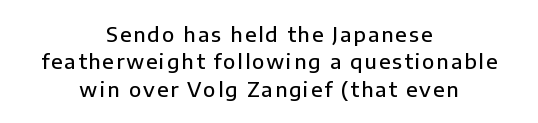
{"italic": "no", "bold": "semi", "underline": "no", "align": "center", "line_spacing": "normal", "line_spacing_ratio": 1.37, "glyph_px": 20}
